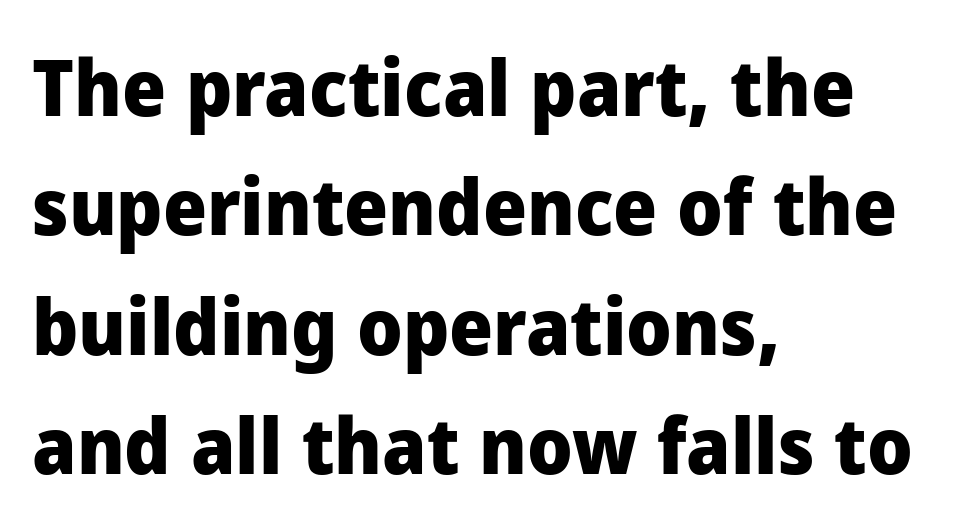
Is this a fixed-width face? No — the glyphs have proportional, varying widths. You'd pick this weight for a headline — it's a proper bold. Characters remain perfectly vertical along every line. Anything drawn beneath the words? Only blank space. These lines are composed in type without serifs. In CSS terms this would be text-align: left.
